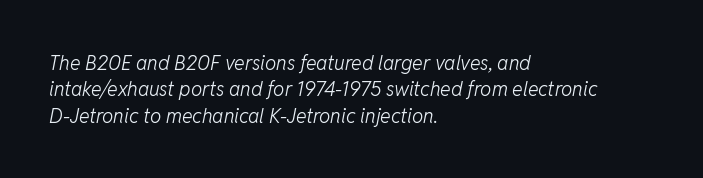
The image shows 20 px text type, italic (leaning right); set left-aligned, normal line spacing (1.32x), normal letter spacing, not underlined.
